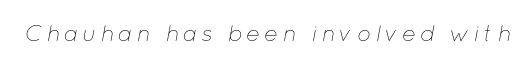
The image shows 23 px text type, italic (leaning right); set not underlined.
